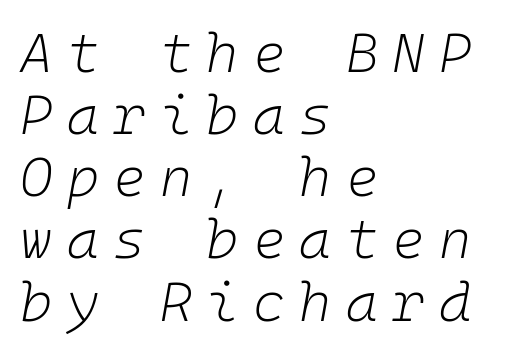
The specimen reads as italic at a glance. The gap between lines stays unmarked. No chunkiness to these letters — they're not bold. Think of a typewriter: that constant character pitch is what you see here.
